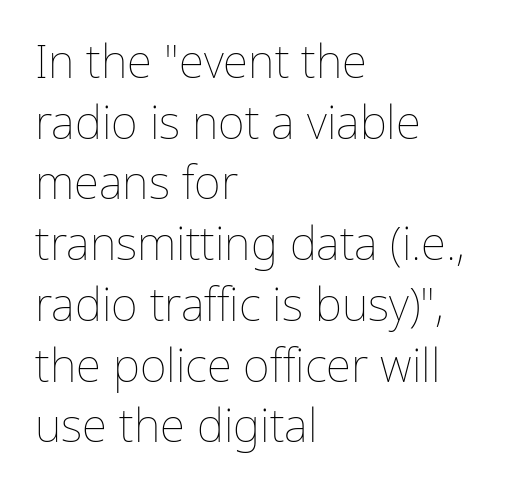
Q: Is the text bold? A: No.
Q: Is the text italic (slanted)? A: No, it is upright.
Q: Is the text underlined? A: No.
Q: How is the paragraph aligned? A: Left-aligned.
Q: Is the spacing between letters normal or unusually wide? A: Normal.
Q: Is the spacing between lines tight, normal or loose? A: Normal.
Q: Width (condensed, normal, or wide)? A: Normal.
Q: Stroke contrast? A: Low.
Q: x-height? A: Medium.
Q: Monospaced? A: No.
